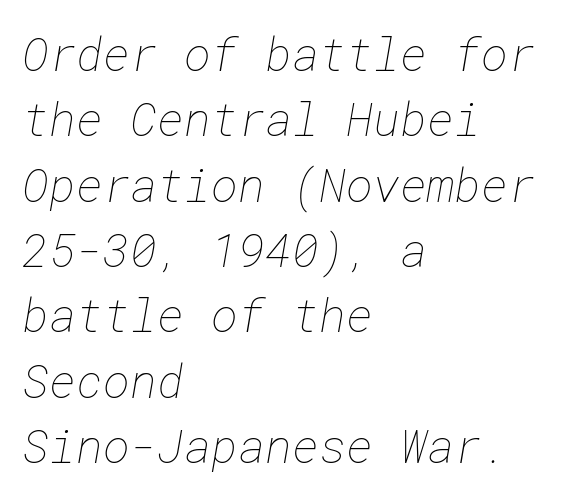
Glyph-to-glyph distance matches everyday printed text. The space directly below the letters is spotless. Does the copy run flush right? No — it runs flush left. Heaviness? Minimal to ordinary, like unemphasized prose. A normal amount of white space separates one row of letters from the next.
